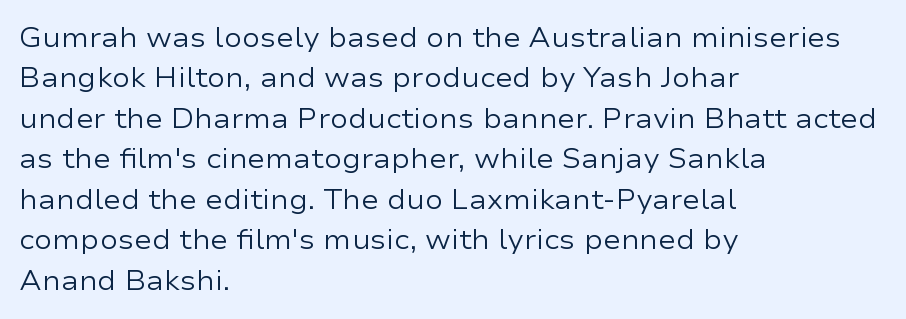
The image shows 27 px text type, upright; set left-aligned, normal line spacing (1.5x), normal letter spacing, not underlined.
